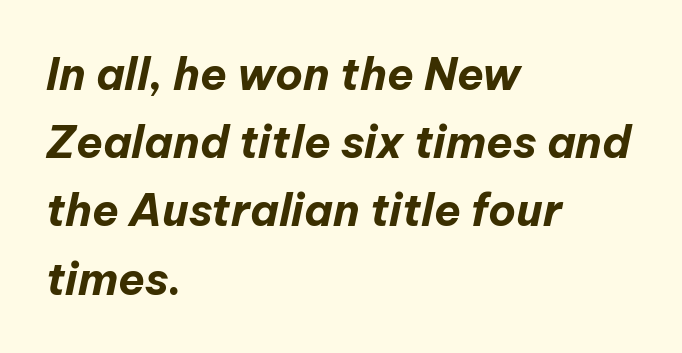
The image shows 44 px bold type, italic (leaning right); set left-aligned, normal line spacing (1.55x), normal letter spacing, not underlined; low stroke contrast and a medium x-height.
